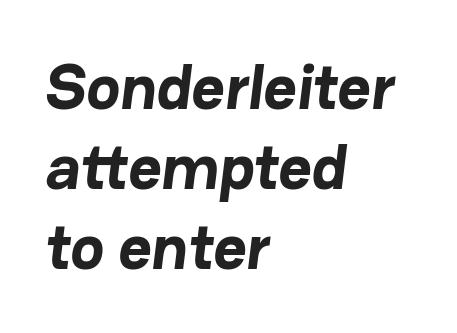
{"serif": "no", "bold": "yes", "weight": "bold", "width": "normal", "stroke_contrast": "low", "x_height": "medium", "monospaced": "no", "underline": "no", "align": "left", "line_spacing": "normal", "line_spacing_ratio": 1.25, "letter_spacing": "normal", "letter_spacing_em": 0.0, "glyph_px": 64}
